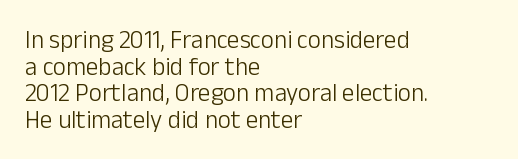
Characters remain perfectly vertical along every line. Casual observation: everything's shoved over to the left. The weight tops out at a normal text grade. Descender tails drop into unmarked territory. The leading is snug, giving the passage a crowded texture.
